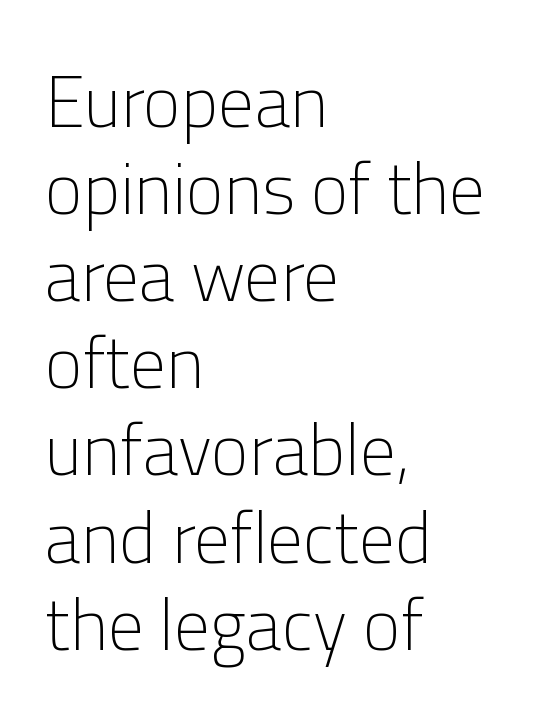
Q: Is the text bold? A: No.
Q: Is the text italic (slanted)? A: No, it is upright.
Q: Is the typeface a serif or a sans-serif typeface? A: Sans-serif.
Q: Is the text underlined? A: No.
Q: How is the paragraph aligned? A: Left-aligned.
Q: Is the spacing between letters normal or unusually wide? A: Normal.
Q: Width (condensed, normal, or wide)? A: Normal.
Q: Stroke contrast? A: Low.
Q: x-height? A: Medium.
Q: Monospaced? A: No.
